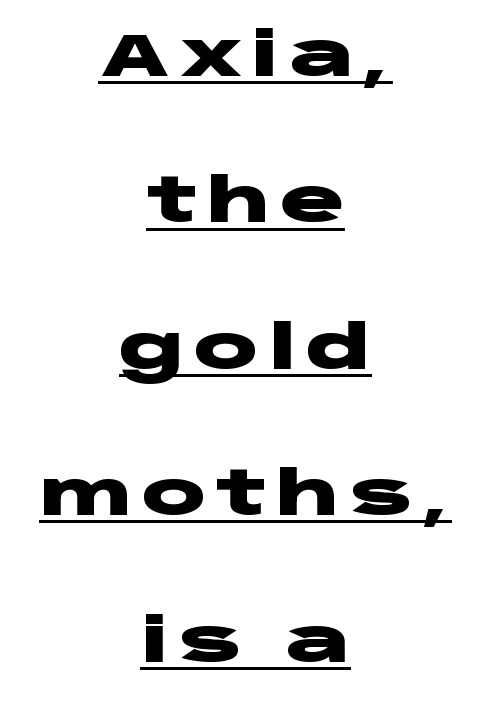
{"serif": "no", "italic": "no", "bold": "yes", "weight": "heavy", "width": "wide", "stroke_contrast": "low", "x_height": "large", "monospaced": "no", "underline": "yes", "align": "center", "line_spacing": "loose", "line_spacing_ratio": 2.44, "glyph_px": 60}
